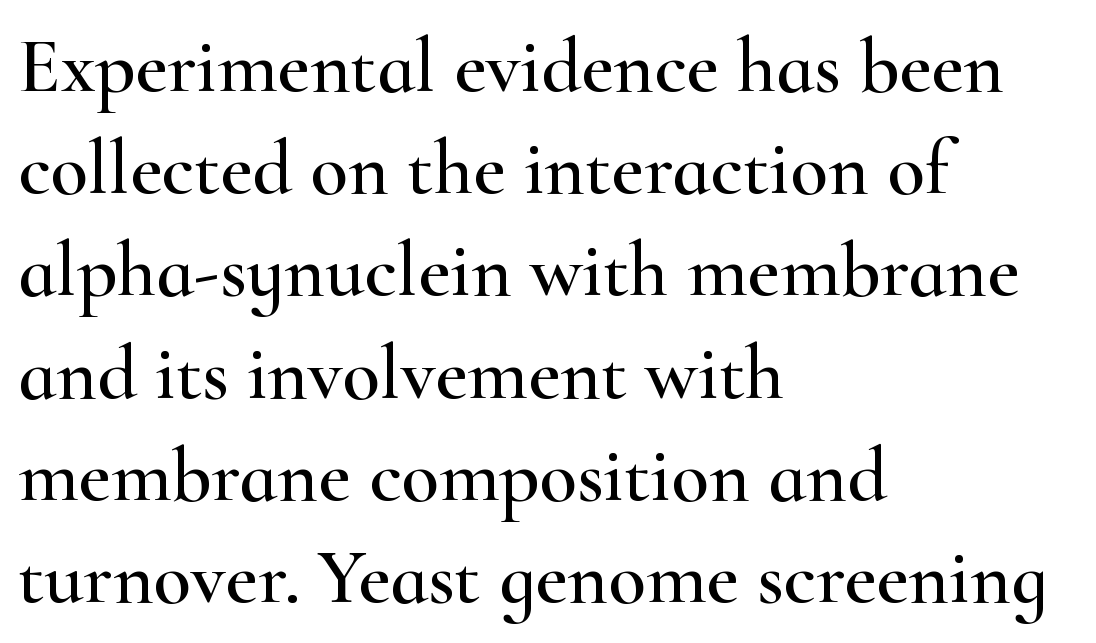
No word sits above an underline. The font's upright variant was chosen for this text. The lines in this sample share a left origin and differ only in where they stop. The designer went with a serif here, giving each stem small feet.
